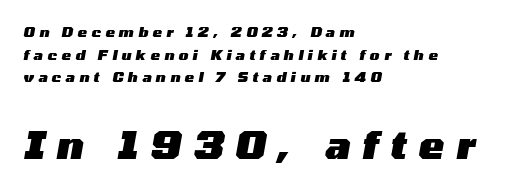
The image shows 38 px heavy, wide type, italic (leaning right); set left-aligned, normal line spacing (1.62x), unusually wide letter spacing (+0.32 em), not underlined; the second (bottom) block is 2.71x larger; medium stroke contrast and a medium x-height.
